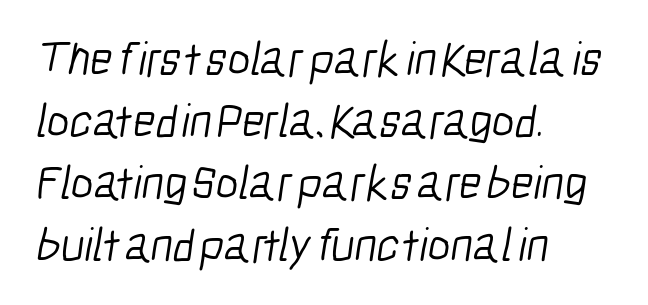
Spacing between characters is what you'd get straight out of the box. Unlike a traditional serif, this face leaves its strokes unadorned. One glance says typical: line gaps are just what's usual. This sample is left-justified, so line endings fall wherever the words run out. These lines are rendered in a variable-pitch font. Weight: regular or lighter.
